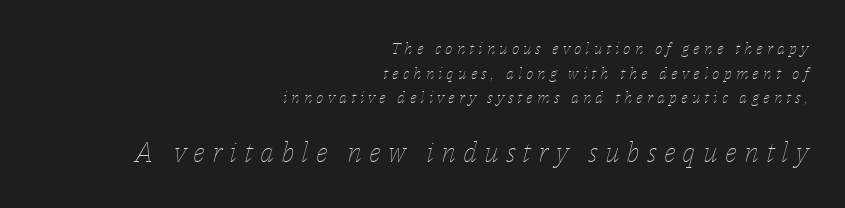
{"italic": "yes", "lean": "right", "slant_degrees": 14, "bold": "no", "weight": "thin", "width": "normal", "stroke_contrast": "low", "x_height": "medium", "monospaced": "no", "underline": "no", "align": "right", "line_spacing": "normal", "line_spacing_ratio": 1.54, "letter_spacing": "wide", "letter_spacing_em": 0.25, "larger_block": "second", "size_ratio": 1.75, "glyph_px": 28}
